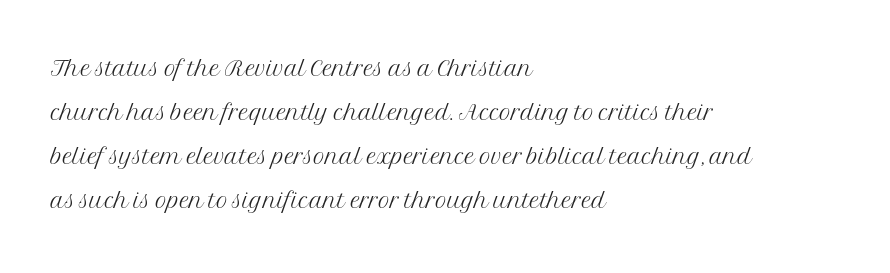
{"serif": "yes", "bold": "no", "weight": "light", "width": "normal", "stroke_contrast": "medium", "x_height": "medium", "monospaced": "no", "underline": "no", "align": "left", "line_spacing": "normal", "line_spacing_ratio": 1.37, "letter_spacing": "normal", "letter_spacing_em": 0.0, "glyph_px": 32}
